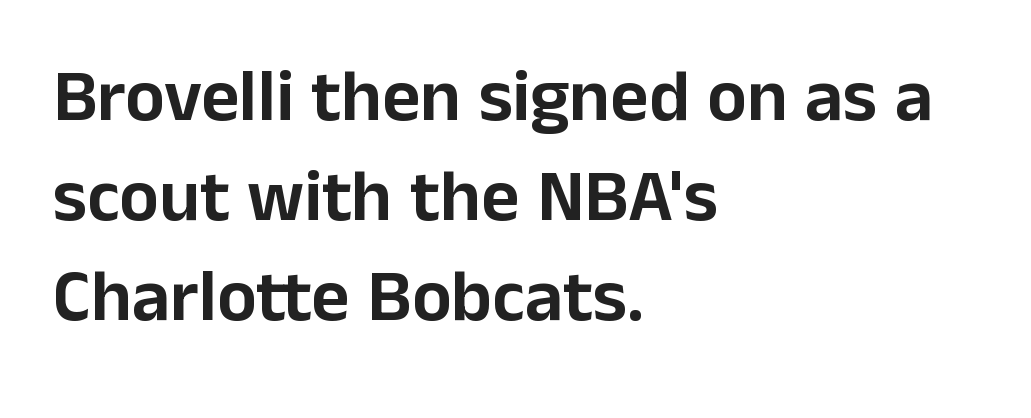
{"serif": "no", "italic": "no", "width": "normal", "stroke_contrast": "low", "x_height": "medium", "monospaced": "no", "underline": "no", "align": "left", "line_spacing": "normal", "line_spacing_ratio": 1.35, "letter_spacing": "normal", "letter_spacing_em": 0.0, "glyph_px": 74}
